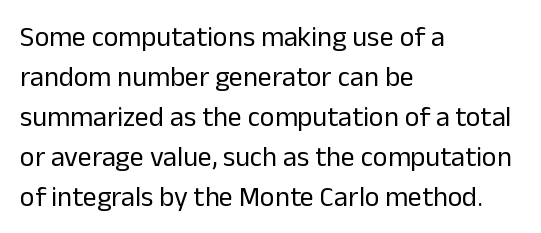
{"serif": "no", "italic": "no", "bold": "no", "weight": "regular", "width": "normal", "stroke_contrast": "low", "x_height": "medium", "monospaced": "no", "underline": "no", "align": "left", "line_spacing": "normal", "line_spacing_ratio": 1.43, "letter_spacing": "normal", "letter_spacing_em": 0.0, "glyph_px": 28}
